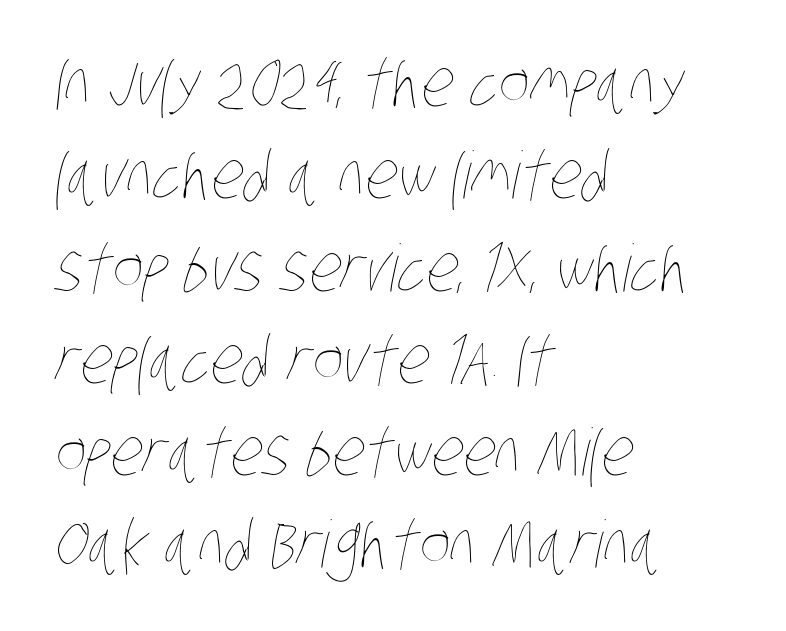
Q: Is the text bold? A: No.
Q: Is the text underlined? A: No.
Q: How is the paragraph aligned? A: Left-aligned.
Q: Is the spacing between letters normal or unusually wide? A: Normal.
Q: Is the spacing between lines tight, normal or loose? A: Normal.
Q: Width (condensed, normal, or wide)? A: Condensed.
Q: Stroke contrast? A: Low.
Q: x-height? A: Large.
Q: Monospaced? A: No.
